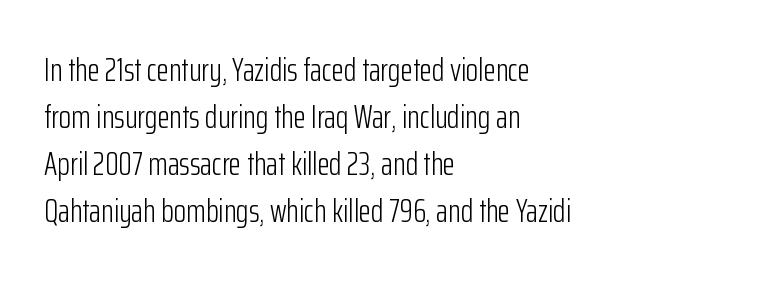
{"serif": "no", "italic": "no", "bold": "no", "weight": "light", "width": "condensed", "stroke_contrast": "low", "x_height": "medium", "monospaced": "no", "underline": "no", "align": "left", "line_spacing": "normal", "line_spacing_ratio": 1.47, "letter_spacing": "normal", "letter_spacing_em": 0.0, "glyph_px": 32}
